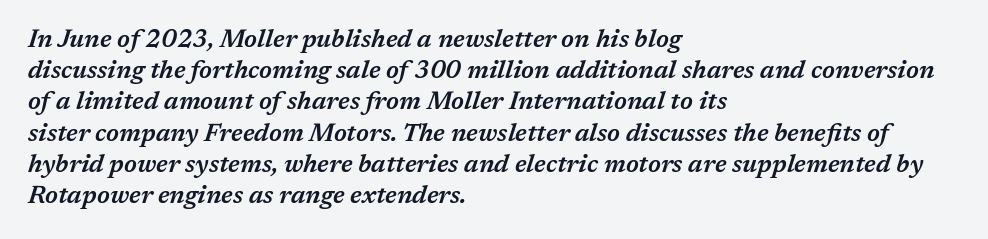
Q: Is the text bold? A: Semi-bold.
Q: Is the text italic (slanted)? A: Yes, it leans right by about 17 degrees.
Q: Is the text underlined? A: No.
Q: How is the paragraph aligned? A: Left-aligned.
Q: Is the spacing between letters normal or unusually wide? A: Normal.
Q: Is the spacing between lines tight, normal or loose? A: Normal.
